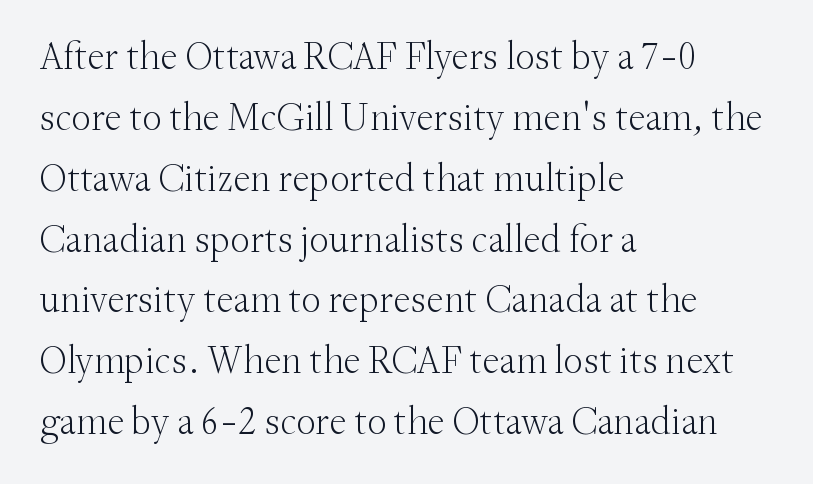
{"serif": "yes", "italic": "no", "bold": "no", "weight": "light", "width": "normal", "stroke_contrast": "medium", "x_height": "small", "monospaced": "no", "underline": "no", "align": "left", "line_spacing": "normal", "line_spacing_ratio": 1.56, "letter_spacing": "normal", "letter_spacing_em": 0.0, "glyph_px": 39}
